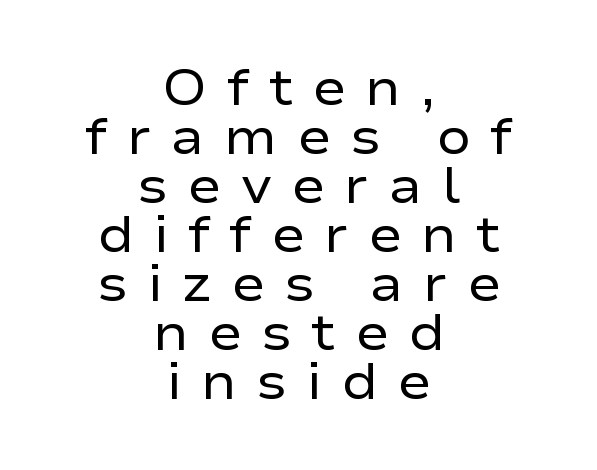
No chunkiness to these letters — they're not bold. Spacing verdict: proportional, widths tailored to each character. The vertical gap from one line to the next is small. A typesetter would call this heavily tracked-out type. To sum up the face: it is a sans, with no serifs.
